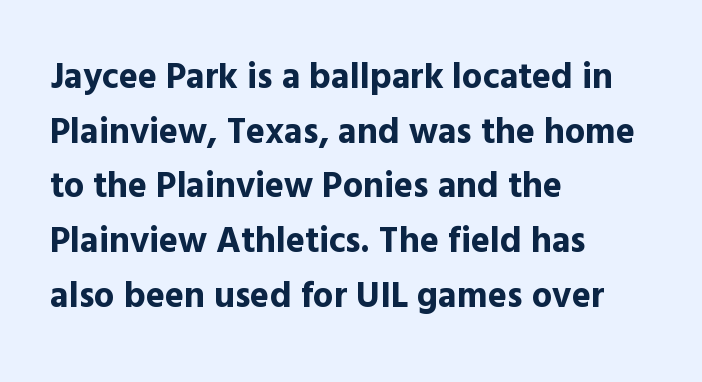
Q: Is the text bold? A: Yes.
Q: Is the text italic (slanted)? A: No, it is upright.
Q: Is the typeface a serif or a sans-serif typeface? A: Sans-serif.
Q: Is the text underlined? A: No.
Q: How is the paragraph aligned? A: Left-aligned.
Q: Is the spacing between letters normal or unusually wide? A: Normal.
Q: Is the spacing between lines tight, normal or loose? A: Normal.
Q: Width (condensed, normal, or wide)? A: Normal.
Q: x-height? A: Medium.
Q: Monospaced? A: No.
